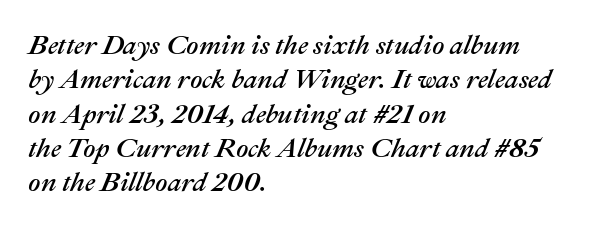
Q: Is the text italic (slanted)? A: Yes, it leans right by about 22 degrees.
Q: Is the text underlined? A: No.
Q: How is the paragraph aligned? A: Left-aligned.
Q: Is the spacing between letters normal or unusually wide? A: Normal.
Q: Is the spacing between lines tight, normal or loose? A: Normal.
